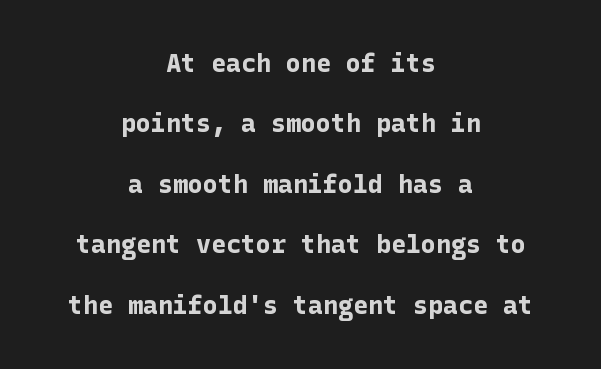
Q: Is the text bold? A: Yes.
Q: Is the text italic (slanted)? A: No, it is upright.
Q: Is the text underlined? A: No.
Q: How is the paragraph aligned? A: Centered.
Q: Is the spacing between letters normal or unusually wide? A: Normal.
Q: Is the spacing between lines tight, normal or loose? A: Loose.
